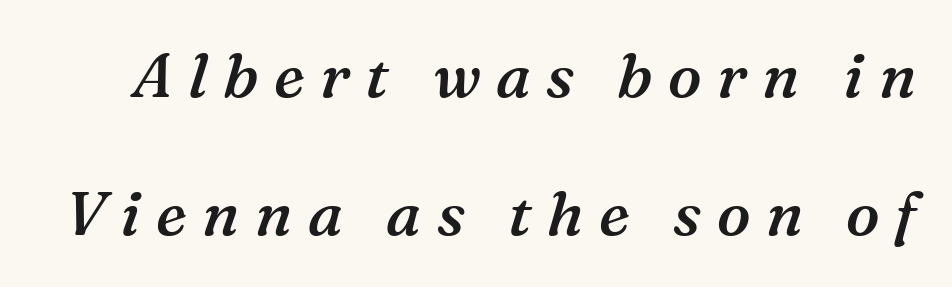
The image shows 62 px semibold serif type, italic (leaning right); set loose line spacing (2.22x), unusually wide letter spacing (+0.25 em), not underlined; medium stroke contrast and a medium x-height.
